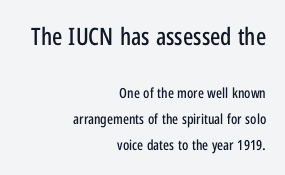
The lettering holds an erect, upright posture throughout. Tracking value appears to be zero — textbook default spacing. Leftover space on each line is placed entirely before the opening word. Unmarked baselines from the first word to the last. Visually, the top section dominates because its glyphs are scaled up.
